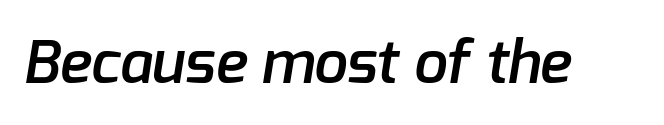
{"serif": "no", "bold": "semi", "weight": "semibold", "width": "normal", "stroke_contrast": "low", "x_height": "medium", "monospaced": "no", "underline": "no", "letter_spacing": "normal", "letter_spacing_em": 0.0, "glyph_px": 60}
